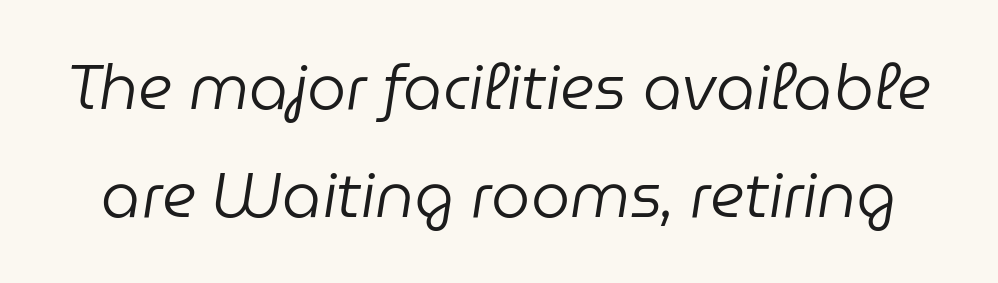
Q: Is the text bold? A: No.
Q: Is the text italic (slanted)? A: Yes, it leans right by about 9 degrees.
Q: Is the text underlined? A: No.
Q: Is the spacing between letters normal or unusually wide? A: Normal.
Q: Width (condensed, normal, or wide)? A: Normal.
Q: Stroke contrast? A: Low.
Q: x-height? A: Medium.
Q: Monospaced? A: No.
